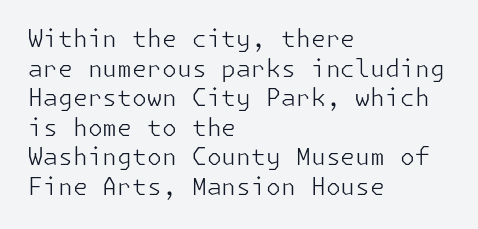
Words appear dense and cohesive because spacing is normal. Stem width sits at or under what a default text font uses. Honestly, there is no underline to notice here at all. The lettering stays uniformly vertical, giving the passage a roman look.
